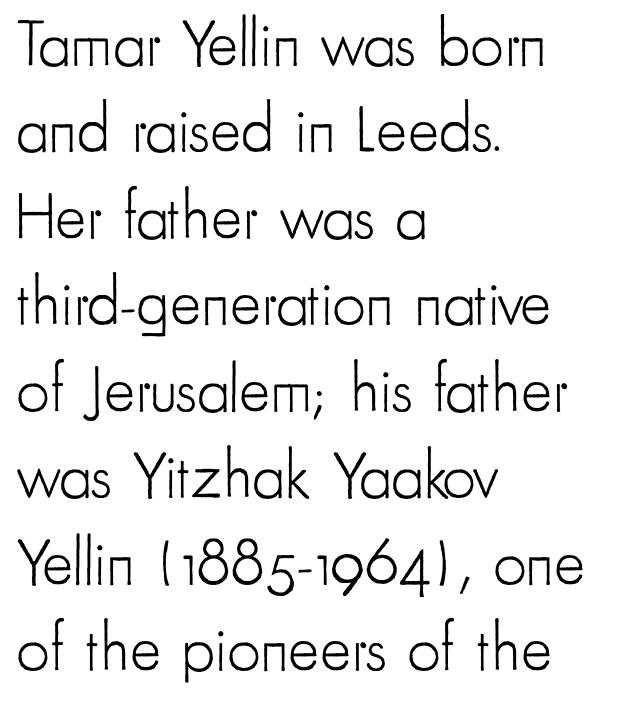
{"serif": "no", "italic": "no", "bold": "no", "weight": "light", "width": "condensed", "stroke_contrast": "low", "x_height": "small", "monospaced": "no", "underline": "no", "align": "left", "line_spacing": "normal", "line_spacing_ratio": 1.31, "letter_spacing": "normal", "letter_spacing_em": 0.0, "glyph_px": 66}
